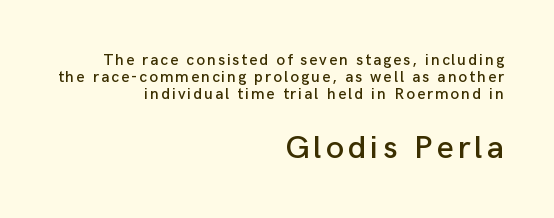
In terms of posture, this sample is upright. Vertical spacing — tight. Bigger letters appear in the bottom chunk; the top chunk is reduced. Any mark beneath the type? The region is blank. Note the varied advance widths — an 'i' is clearly narrower than an 'm'. All the whitespace from short lines collects on the left.
